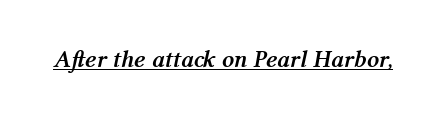
Q: Is the text bold? A: Yes.
Q: Is the text italic (slanted)? A: Yes, it leans right by about 12 degrees.
Q: Is the text underlined? A: Yes.
Q: Is the spacing between letters normal or unusually wide? A: Normal.
